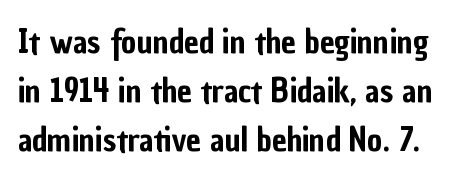
The letters stand straight up with perfectly vertical stems. Character widths vary here, with narrow letters taking less room than wide ones. Descenders hang freely into open space. A typesetter would call this zero additional tracking. The rendering uses a moderate line-height, typical for paragraphs. Examine the stroke ends and you'll find no serifs.
